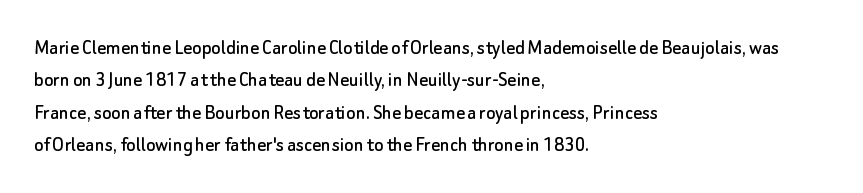
{"italic": "no", "underline": "no", "align": "left", "line_spacing": "normal", "line_spacing_ratio": 1.47, "letter_spacing": "normal", "letter_spacing_em": 0.0, "glyph_px": 22}
